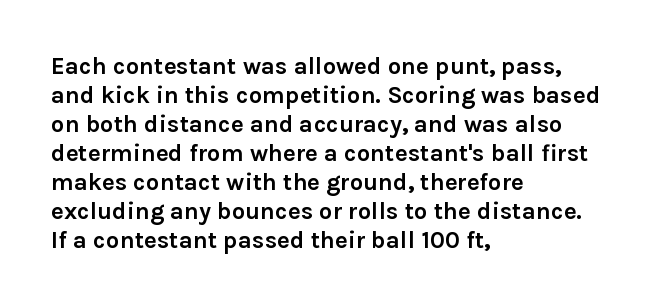
{"italic": "no", "bold": "yes", "underline": "no", "align": "left", "line_spacing_ratio": 1.21, "letter_spacing": "normal", "letter_spacing_em": 0.0, "glyph_px": 24}
